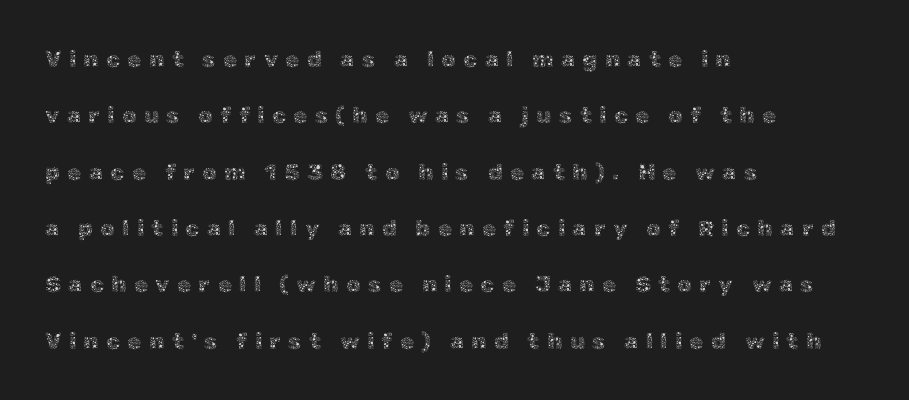
The foot of each line stays bare and open. The letters look calm and open, with moderate or lighter stems. The lines in this sample share a left origin and differ only in where they stop. In terms of letterspacing, this is a distinctly airy, spread setting. The line-height multiplier appears high, well above default. The lettering stays uniformly vertical, giving the passage a roman look.
